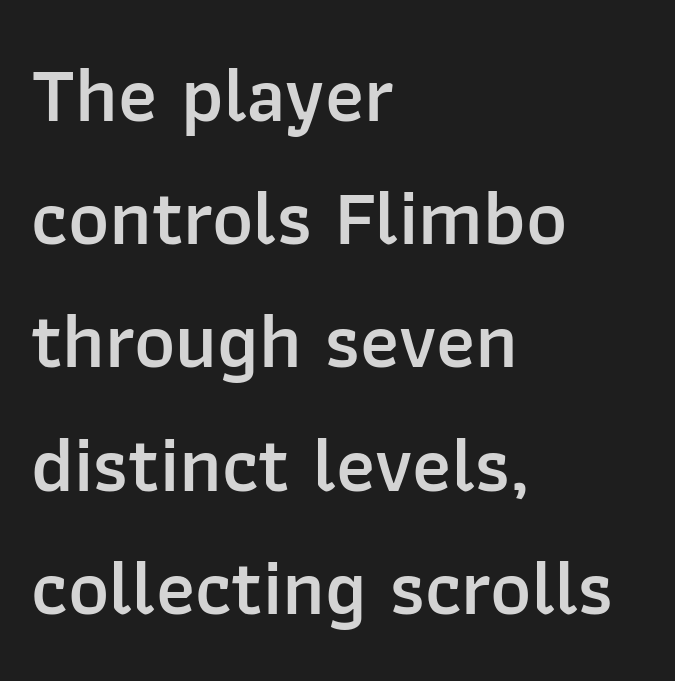
{"serif": "no", "italic": "no", "bold": "semi", "weight": "semibold", "width": "normal", "stroke_contrast": "low", "x_height": "medium", "monospaced": "no", "underline": "no", "align": "left", "line_spacing": "normal", "line_spacing_ratio": 1.58, "letter_spacing": "normal", "letter_spacing_em": 0.0, "glyph_px": 78}
